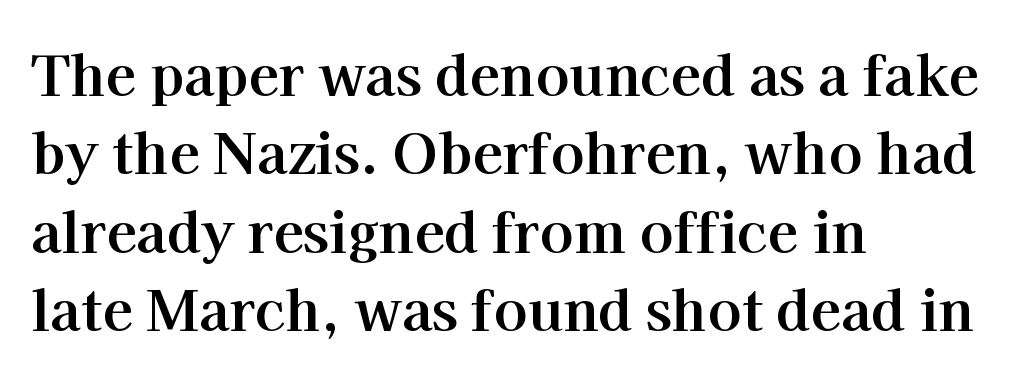
Q: Is the text bold? A: Yes.
Q: Is the text italic (slanted)? A: No, it is upright.
Q: Is the typeface a serif or a sans-serif typeface? A: Serif.
Q: Is the text underlined? A: No.
Q: How is the paragraph aligned? A: Left-aligned.
Q: Is the spacing between letters normal or unusually wide? A: Normal.
Q: Is the spacing between lines tight, normal or loose? A: Normal.
Q: Width (condensed, normal, or wide)? A: Normal.
Q: Stroke contrast? A: High.
Q: x-height? A: Medium.
Q: Monospaced? A: No.
